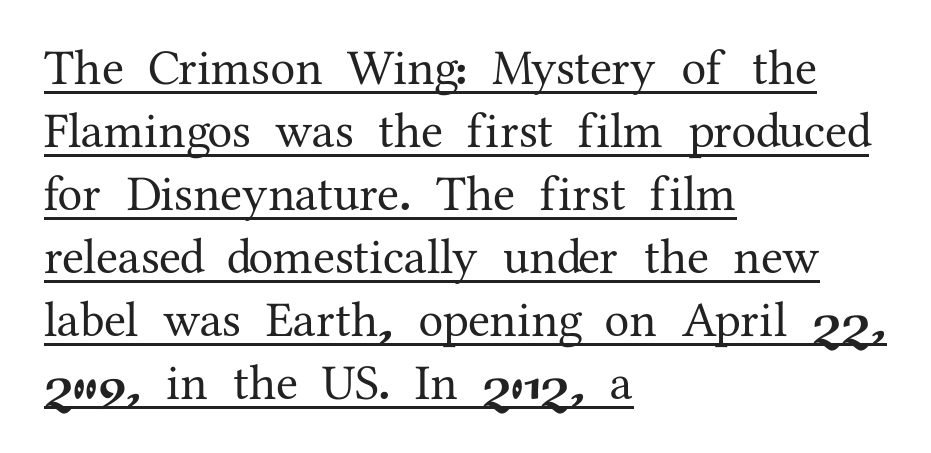
The passage shown is typed in a proportional face where columns would drift. The compositor pushed each line to the left boundary. A rule runs beneath these lines of type. What stands out about the letter spacing? Nothing — it is the standard amount. Type style note: has serifs.
